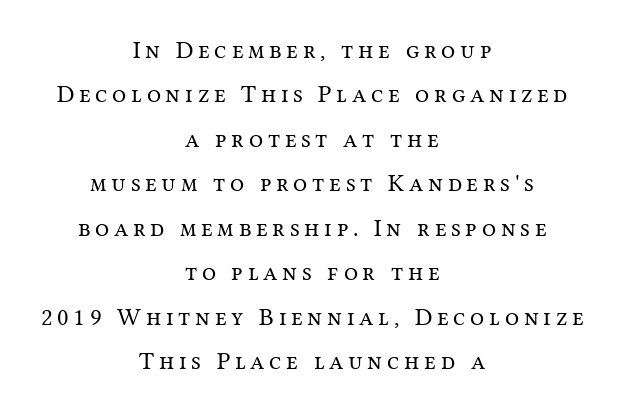
The image shows 25 px text type, upright; set centered, line spacing 1.78x, not underlined.
